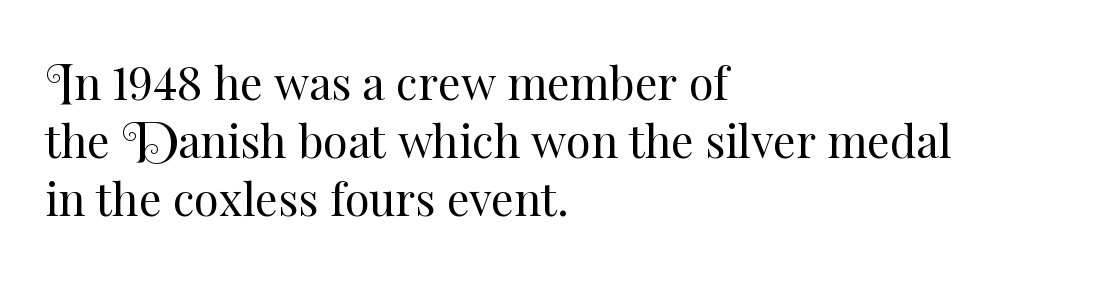
Q: Is the text bold? A: No.
Q: Is the text italic (slanted)? A: No, it is upright.
Q: Is the text underlined? A: No.
Q: How is the paragraph aligned? A: Left-aligned.
Q: Is the spacing between letters normal or unusually wide? A: Normal.
Q: Is the spacing between lines tight, normal or loose? A: Normal.
Q: Width (condensed, normal, or wide)? A: Normal.
Q: Stroke contrast? A: Medium.
Q: x-height? A: Small.
Q: Monospaced? A: No.
